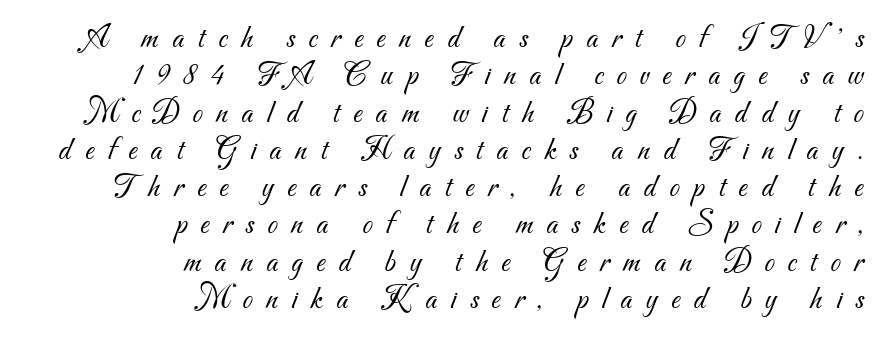
The image shows 33 px light sans-serif type; set right-aligned, tight line spacing (1.13x), unusually wide letter spacing (+0.41 em), not underlined; medium stroke contrast and a small x-height.
